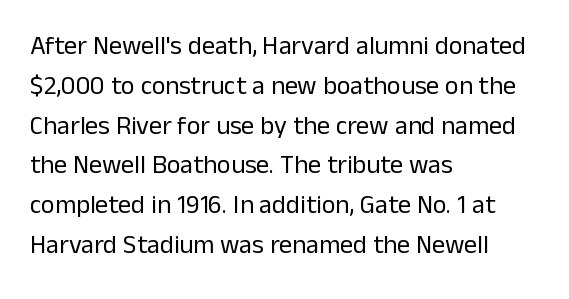
Nobody touched the tracking dial on this one. Line starts are locked; line ends wander. The block of text has a typical density, with ordinary space between rows. The glyphs are unaccompanied by any horizontal stroke below them. Notice how the stems are strictly vertical — no italics here. These glyphs show unthickened strokes, regular width or finer.
